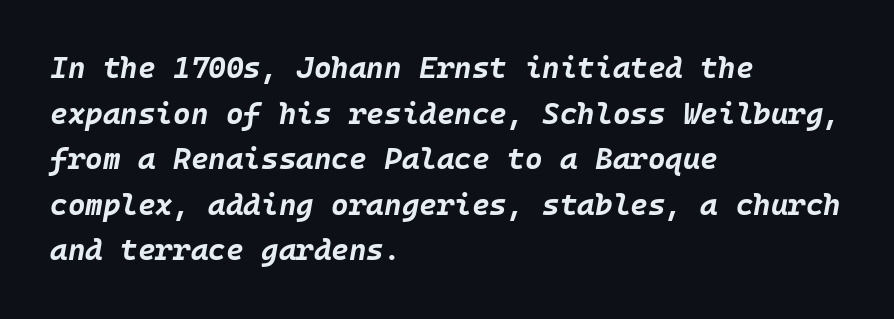
{"italic": "yes", "lean": "right", "slant_degrees": 10, "bold": "yes", "weight": "bold", "width": "normal", "stroke_contrast": "low", "x_height": "large", "underline": "no", "align": "left", "line_spacing": "normal", "line_spacing_ratio": 1.52, "letter_spacing": "normal", "letter_spacing_em": 0.0, "glyph_px": 30}
